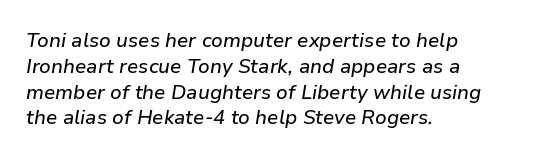
Q: Is the text italic (slanted)? A: Yes, it leans right by about 9 degrees.
Q: Is the text underlined? A: No.
Q: How is the paragraph aligned? A: Left-aligned.
Q: Is the spacing between letters normal or unusually wide? A: Normal.
Q: Is the spacing between lines tight, normal or loose? A: Normal.
